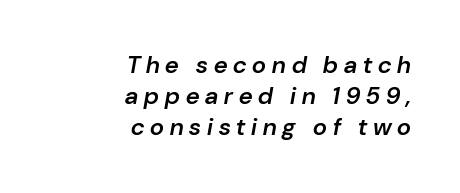
Beneath every word, the page is bare. The horizontal fit of the characters is loose and conspicuously gappy. A bit beefed up — I'd call it semibold rather than bold. Yep, that's italic — everything's leaning. Interline gaps are of average width in this sample. Leftover space on each line is placed entirely before the opening word.
